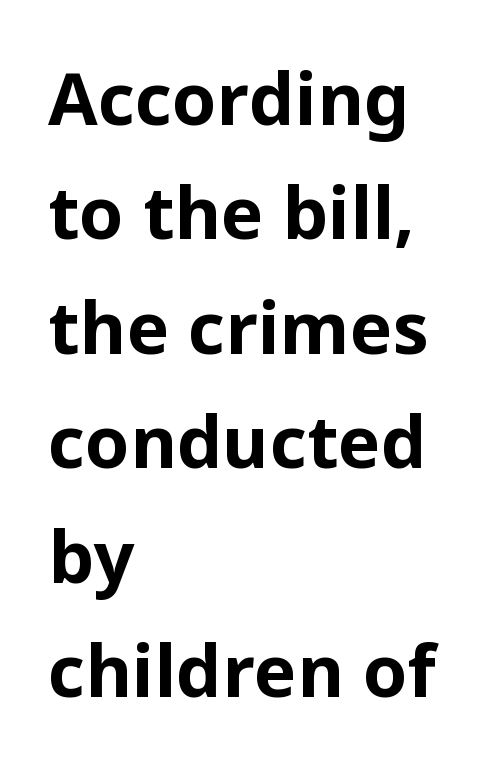
{"serif": "no", "italic": "no", "bold": "yes", "weight": "bold", "width": "normal", "stroke_contrast": "low", "x_height": "medium", "monospaced": "no", "underline": "no", "align": "left", "line_spacing": "normal", "line_spacing_ratio": 1.59, "letter_spacing": "normal", "letter_spacing_em": 0.0, "glyph_px": 72}
